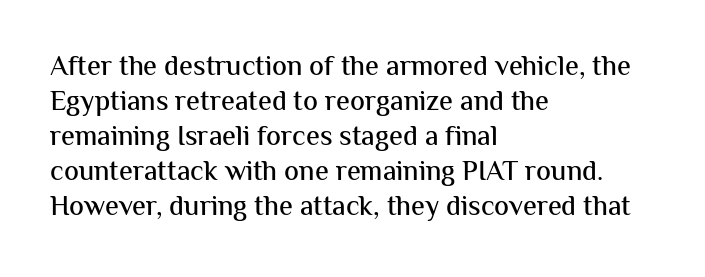
{"serif": "no", "italic": "no", "width": "normal", "stroke_contrast": "medium", "x_height": "medium", "monospaced": "no", "underline": "no", "align": "left", "line_spacing": "normal", "line_spacing_ratio": 1.25, "letter_spacing": "normal", "letter_spacing_em": 0.0, "glyph_px": 28}
